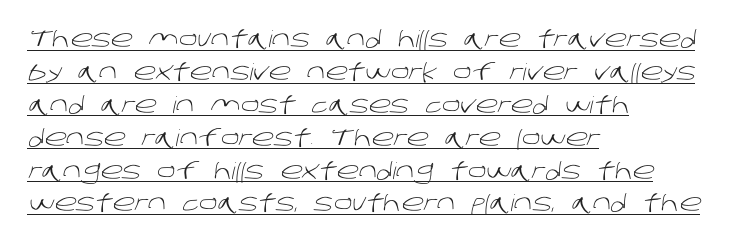
Q: Is the text bold? A: No.
Q: Is the text underlined? A: Yes.
Q: How is the paragraph aligned? A: Left-aligned.
Q: Is the spacing between letters normal or unusually wide? A: Normal.
Q: Is the spacing between lines tight, normal or loose? A: Normal.
